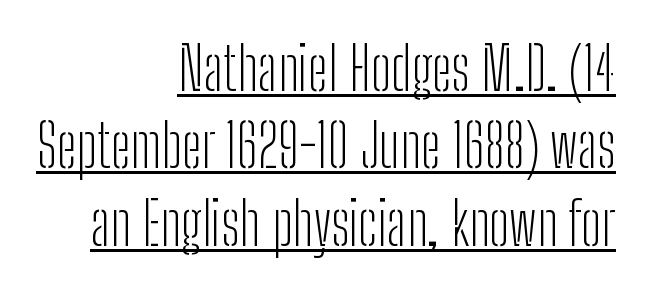
Normally led — the rows are evenly, conventionally spaced. Think standard paragraph weight, or any step lighter than that. These lines are composed in type without serifs. Vertical strokes here are truly vertical.
